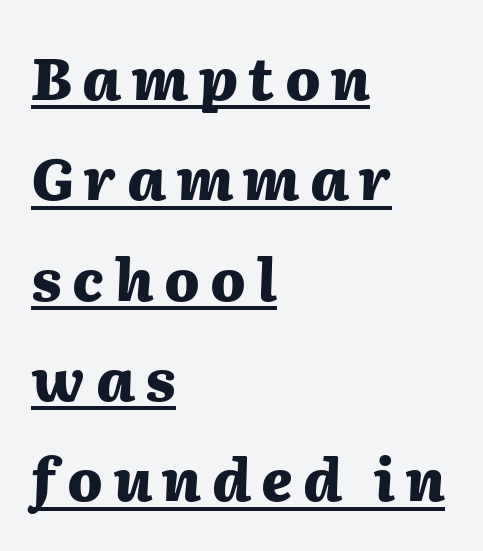
The image shows 58 px heavy type, italic (leaning right); set left-aligned, line spacing 1.73x, underlined; medium stroke contrast and a medium x-height.
